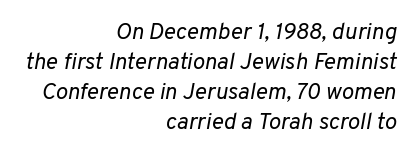
Q: Is the text bold? A: No.
Q: Is the text italic (slanted)? A: Yes, it leans right by about 10 degrees.
Q: Is the text underlined? A: No.
Q: How is the paragraph aligned? A: Right-aligned.
Q: Is the spacing between letters normal or unusually wide? A: Normal.
Q: Is the spacing between lines tight, normal or loose? A: Normal.
